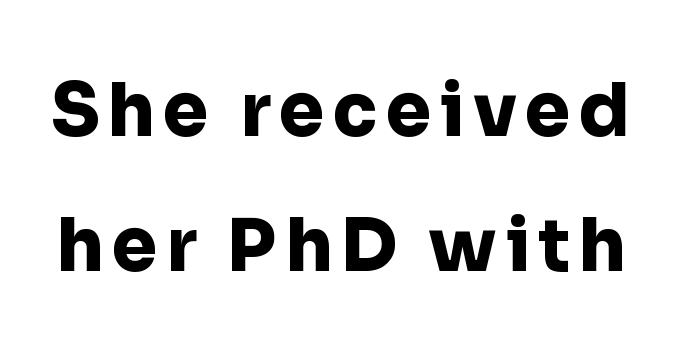
{"serif": "no", "italic": "no", "bold": "yes", "weight": "heavy", "width": "normal", "stroke_contrast": "low", "x_height": "medium", "monospaced": "no", "underline": "no", "line_spacing_ratio": 1.85, "glyph_px": 73}
